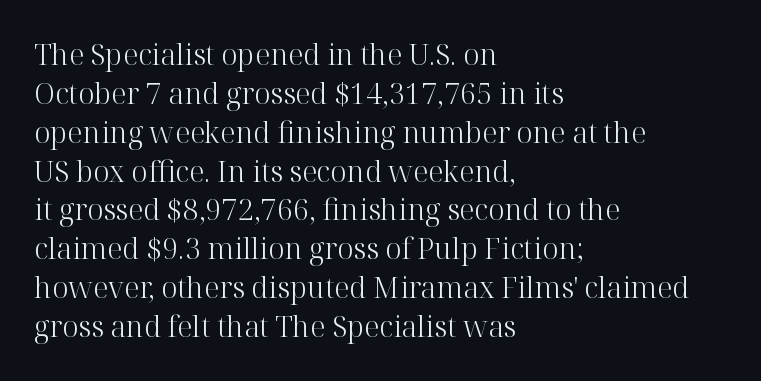
Vertical strokes here are truly vertical. The foot of each line stays bare and open. A typesetter would label this face a serif. Heaviness? Minimal to ordinary, like unemphasized prose. Between one letter and the next there's only the usual sliver of space. If you measured baseline to baseline, you'd find a middling distance.
